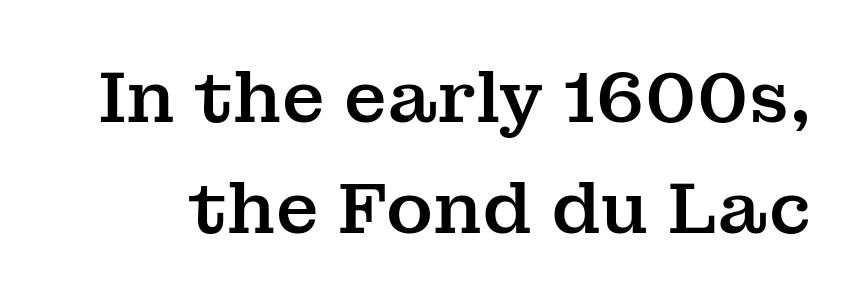
The image shows 71 px serif type, upright; set normal line spacing (1.56x), normal letter spacing, not underlined; medium stroke contrast and a medium x-height.
